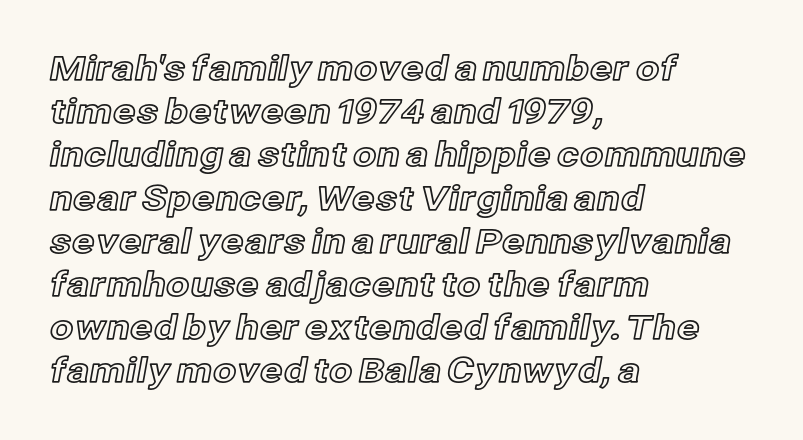
Reading down the block, your eye returns to a fixed left position each line. A clean baseline with only descenders dipping below it. Leading: standard.
